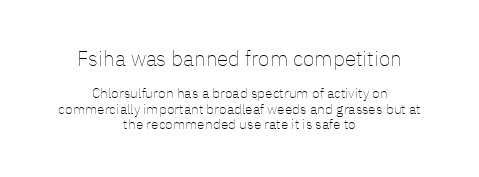
Only glyphs here, with clear space below each row. Each word holds together tightly as a unit, with standard inter-letter gaps. Closely set lines give the paragraph a compact silhouette. Italic: no, the glyphs are upright roman.
